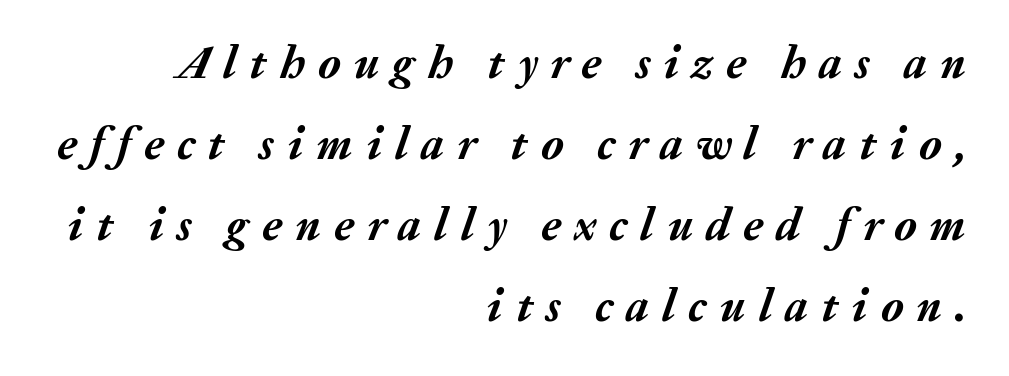
The image shows 46 px semibold type, italic (leaning right); set right-aligned, line spacing 1.76x, unusually wide letter spacing (+0.28 em), not underlined; medium stroke contrast and a medium x-height.
